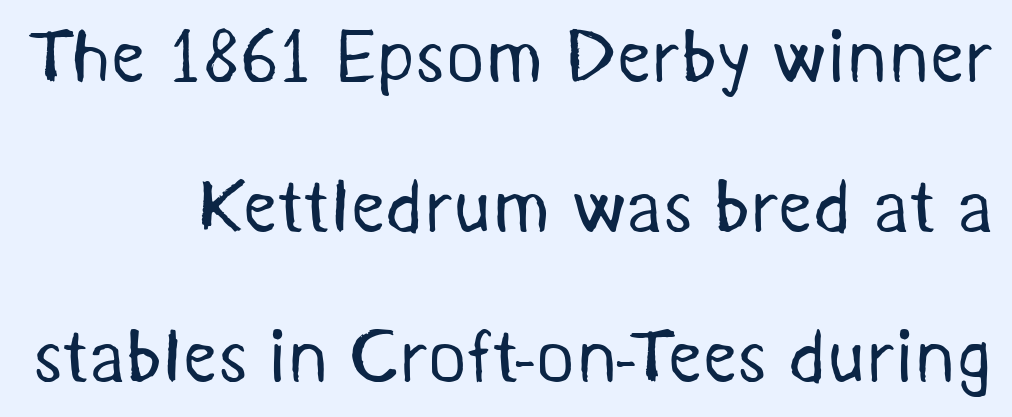
Leading: increased. Each line ends at the same right margin while the left side varies. The space beneath each line is pristine and unruled. Each letter keeps its own natural width here, so spacing adapts to shape. Weight: in the light-to-regular range.
